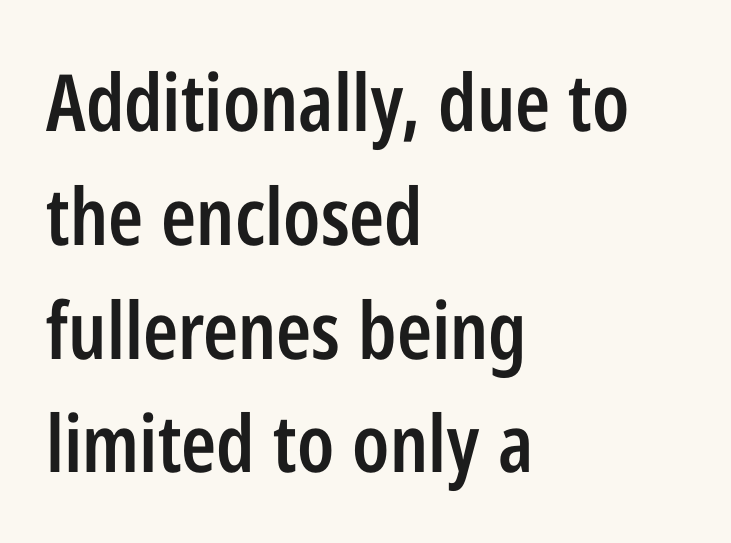
No italicization has been applied; the sample stays upright. The rendering uses natural spacing where letterforms have individual widths. Leftover space on each line is placed entirely after the last word. Nobody touched the tracking dial on this one.
